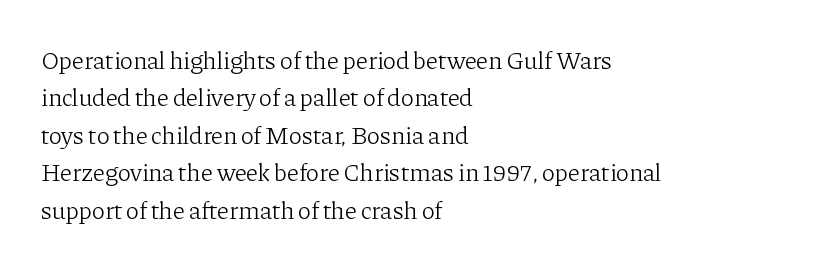
In CSS terms this would be text-align: left. Descenders are the only things crossing below the line. One glance says typical: line gaps are just what's usual. This is the regular roman posture of the typeface.
